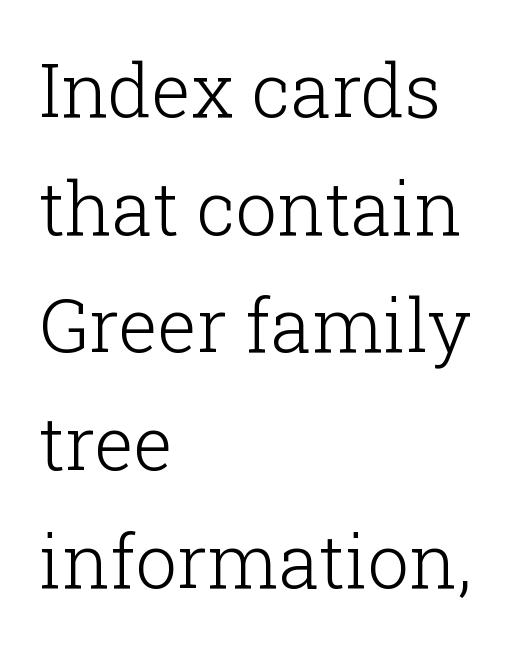
The image shows 74 px light serif type, upright; set left-aligned, normal line spacing (1.59x), normal letter spacing, not underlined; low stroke contrast and a medium x-height.
